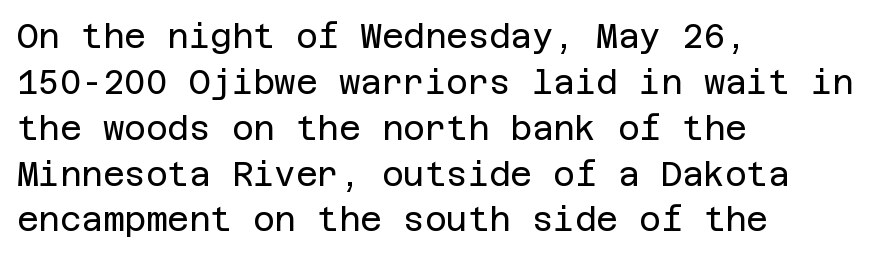
{"serif": "no", "italic": "no", "bold": "no", "weight": "regular", "width": "normal", "stroke_contrast": "low", "x_height": "large", "underline": "no", "align": "left", "line_spacing": "normal", "line_spacing_ratio": 1.39, "letter_spacing": "normal", "letter_spacing_em": 0.0, "glyph_px": 33}
